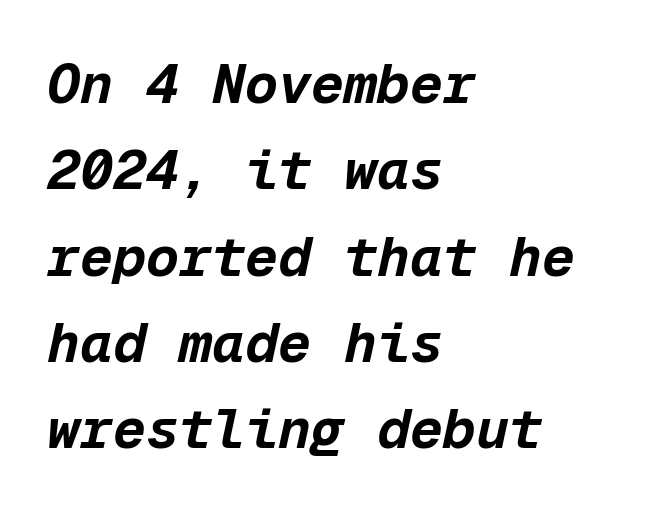
Q: Is the text bold? A: Yes.
Q: Is the text italic (slanted)? A: Yes, it leans right by about 12 degrees.
Q: Is the text underlined? A: No.
Q: How is the paragraph aligned? A: Left-aligned.
Q: Is the spacing between letters normal or unusually wide? A: Normal.
Q: Is the spacing between lines tight, normal or loose? A: Normal.
Q: Width (condensed, normal, or wide)? A: Normal.
Q: Stroke contrast? A: Low.
Q: x-height? A: Medium.
Q: Monospaced? A: Yes.
